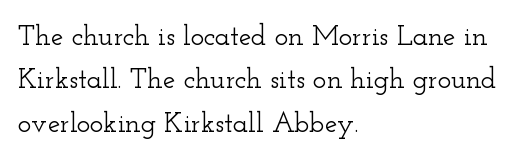
The image shows 28 px wide serif type, upright; set left-aligned, normal line spacing (1.55x), normal letter spacing, not underlined; low stroke contrast and a small x-height.
